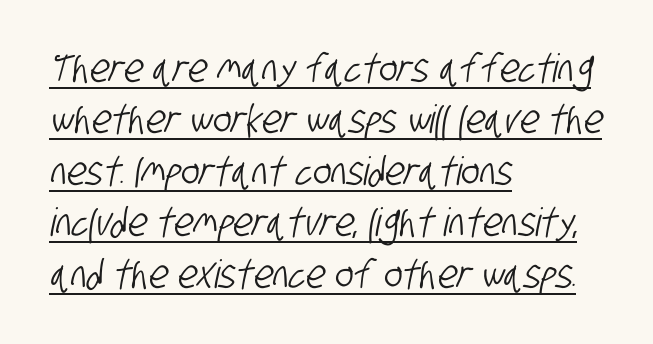
The face used here is proportionally spaced, like ordinary book or web type. Line spacing here is normal. The characters display no serif detailing; their extremities are plain. There is no visible air inserted between adjacent glyphs.
